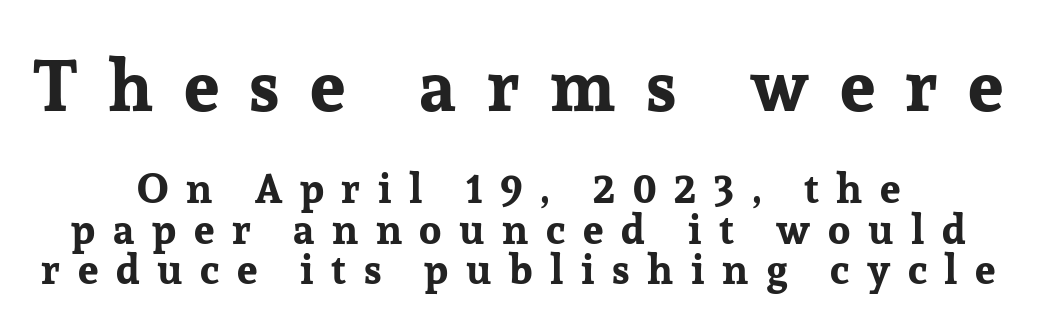
The image shows 71 px bold serif type, upright; set centered, tight line spacing (0.98x), unusually wide letter spacing (+0.43 em), not underlined; the first (top) block is 1.73x larger; low stroke contrast and a medium x-height.
